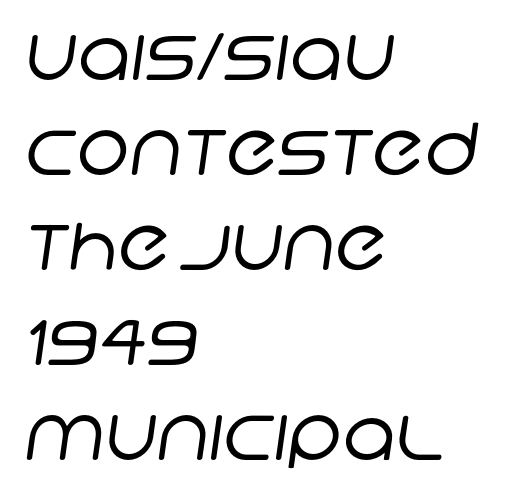
Weight: in the light-to-regular range. Alignment: flush left. Observe the ordinary spacing: letters are neighbours, not strangers. You can tell from the bare stems that sans-serif type was used. The gap between lines stays unmarked.
